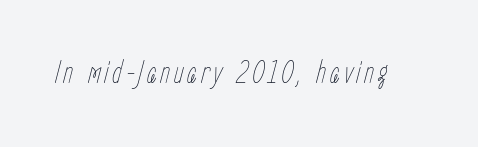
Check the space under the baseline: it is left empty. The rendering uses natural spacing where letterforms have individual widths. These lines were composed using italics. Nothing heavy about these letters — not bold at all.
